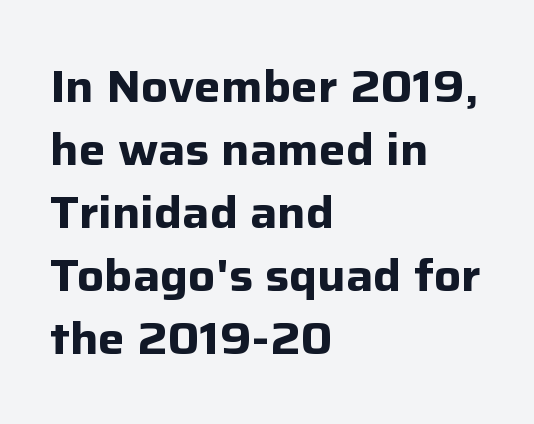
The space between consecutive lines is moderate. Its strokes are broad and dark, the hallmark of bold type. No word sits above an underline. Glyph-to-glyph distance matches everyday printed text. Alignment: flush left. Rendered with straight, roman letterforms.
